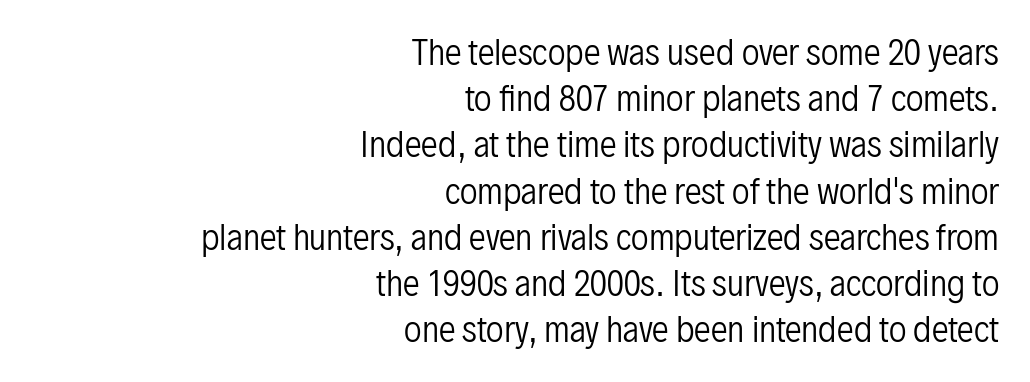
The passage shown is not bold in any degree. Spacing verdict: proportional, widths tailored to each character. The gap between lines stays unmarked. Evenly set lines give the paragraph a standard silhouette.
